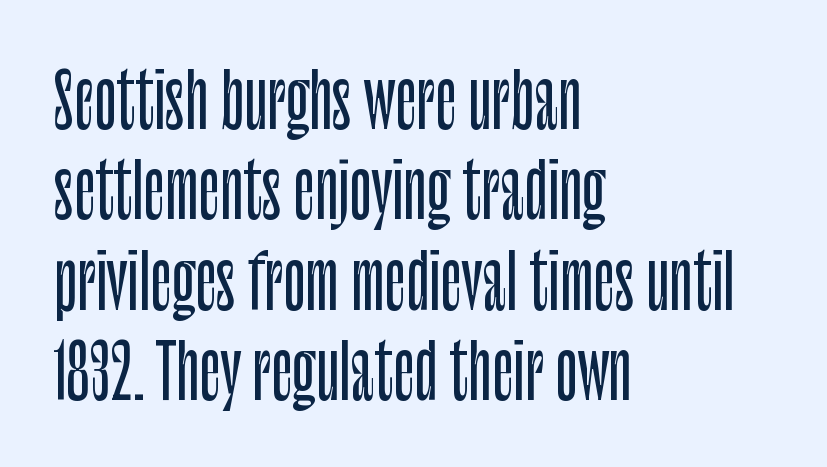
Q: Is the text italic (slanted)? A: No, it is upright.
Q: Is the typeface a serif or a sans-serif typeface? A: Sans-serif.
Q: Is the text underlined? A: No.
Q: How is the paragraph aligned? A: Left-aligned.
Q: Is the spacing between letters normal or unusually wide? A: Normal.
Q: Width (condensed, normal, or wide)? A: Condensed.
Q: Stroke contrast? A: Low.
Q: x-height? A: Large.
Q: Monospaced? A: No.
